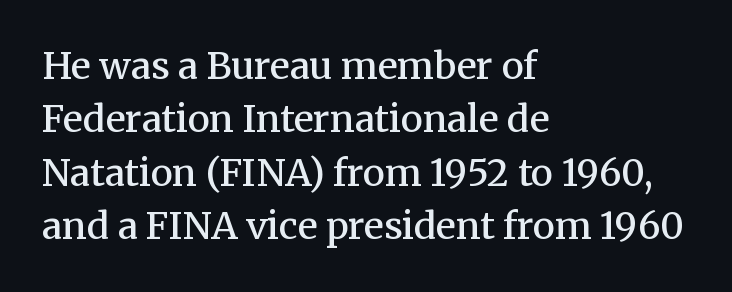
Q: Is the text bold? A: Semi-bold.
Q: Is the text italic (slanted)? A: No, it is upright.
Q: Is the typeface a serif or a sans-serif typeface? A: Serif.
Q: Is the text underlined? A: No.
Q: How is the paragraph aligned? A: Left-aligned.
Q: Is the spacing between letters normal or unusually wide? A: Normal.
Q: Is the spacing between lines tight, normal or loose? A: Normal.
Q: Width (condensed, normal, or wide)? A: Normal.
Q: Stroke contrast? A: Medium.
Q: x-height? A: Medium.
Q: Monospaced? A: No.
